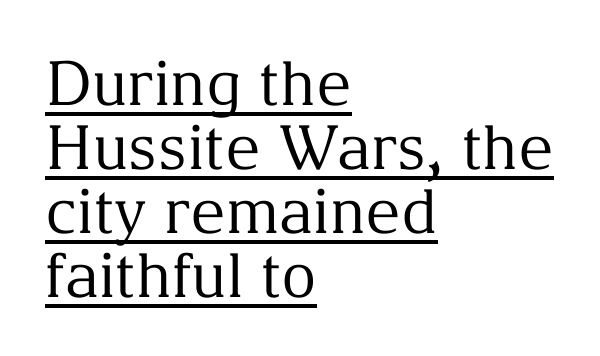
Type style note: has serifs. Tightly led — the rows are bunched. The face used here is proportionally spaced, like ordinary book or web type. The letters stand straight up with perfectly vertical stems. The rendering anchors every line to the left-hand side.
